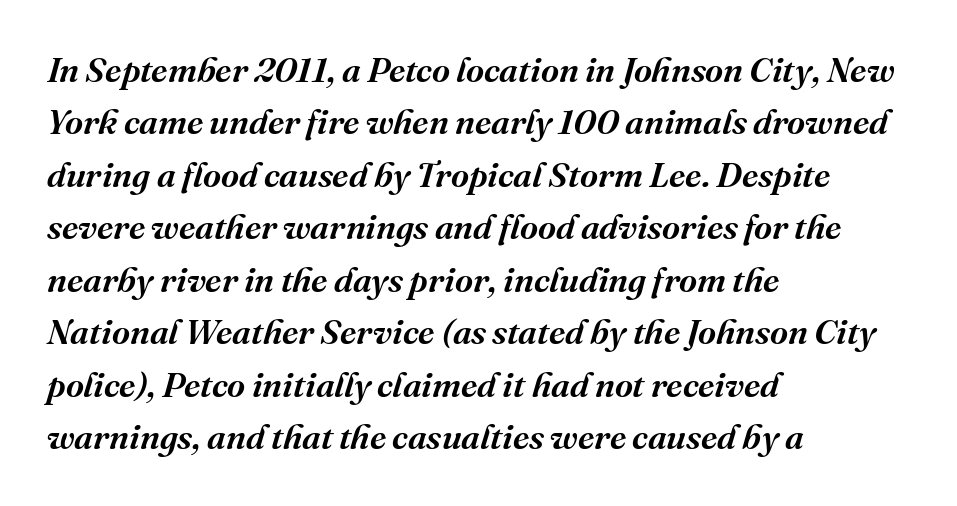
Whoever set this chose a conventional vertical rhythm. The space beneath each line is pristine and unruled. Each letter's strokes conclude with small projecting serifs. A typesetter would call this zero additional tracking. A typesetter would call this proportional, since set widths differ per character. The font's italic variant was chosen for this text.
